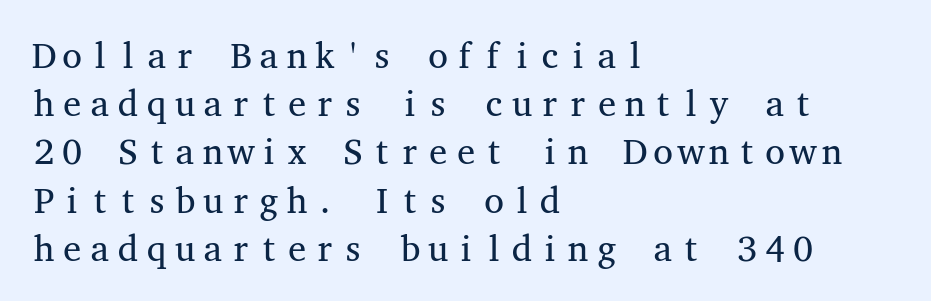
The image shows 36 px regular-weight, wide serif type, upright, monospaced; set left-aligned, normal line spacing (1.34x), normal letter spacing, not underlined; medium stroke contrast and a medium x-height.
